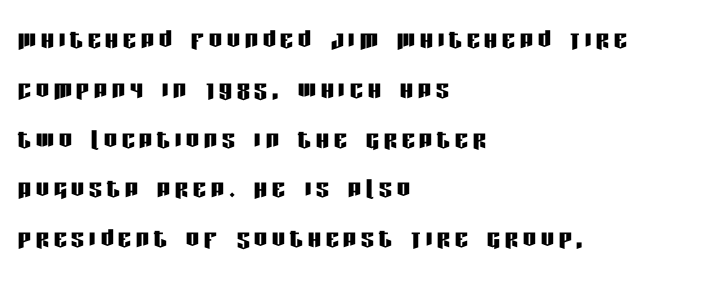
{"serif": "no", "italic": "no", "width": "condensed", "stroke_contrast": "low", "x_height": "large", "monospaced": "no", "underline": "no", "align": "left", "line_spacing": "normal", "line_spacing_ratio": 1.51, "glyph_px": 33}
